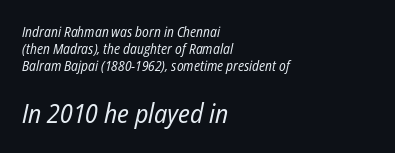
The image shows 27 px text type, italic (leaning right); set left-aligned, line spacing 1.2x, normal letter spacing, not underlined; the second (bottom) block is 1.93x larger.
